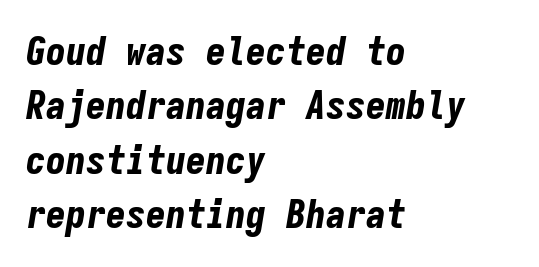
The image shows 40 px bold, condensed type, italic (leaning right), monospaced; set left-aligned, normal line spacing (1.36x), normal letter spacing, not underlined; low stroke contrast and a medium x-height.
